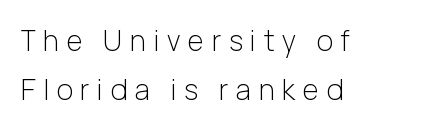
{"serif": "no", "italic": "no", "bold": "no", "weight": "light", "width": "normal", "stroke_contrast": "low", "x_height": "medium", "monospaced": "no", "underline": "no", "align": "left", "line_spacing_ratio": 1.74, "letter_spacing": "wide", "letter_spacing_em": 0.27, "glyph_px": 28}
